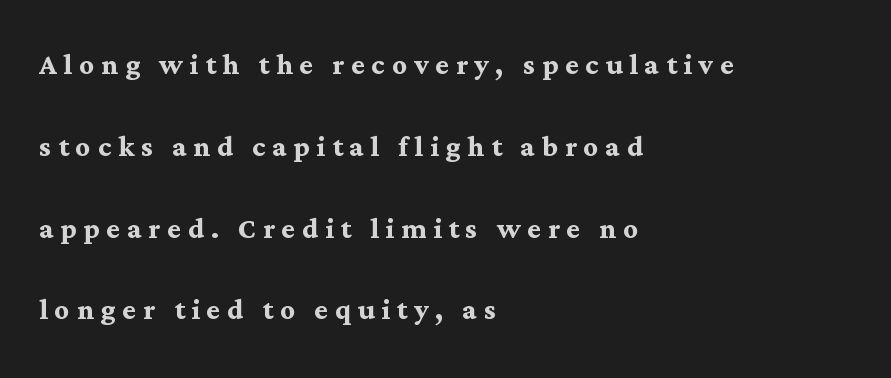
This is the regular roman posture of the typeface. A typesetter would call this proportional, since set widths differ per character. Descenders are the only things crossing below the line. Leading is clearly above the norm, producing a sparse column.
